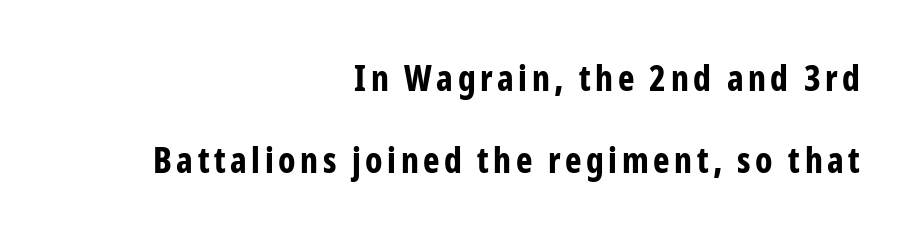
All the whitespace from short lines collects on the left. Does the leading feel generous? Absolutely, it's lavish. The face used here is proportionally spaced, like ordinary book or web type. Grotesque or geometric, the face here clearly has no serifs. The rendering uses a bold face; every stroke is thick and dark. Underline: absent.
